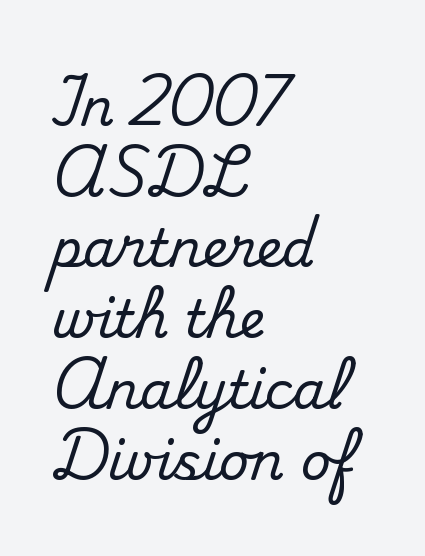
The image shows 52 px serif type; set left-aligned, normal line spacing (1.36x), normal letter spacing, not underlined; medium stroke contrast and a small x-height.
